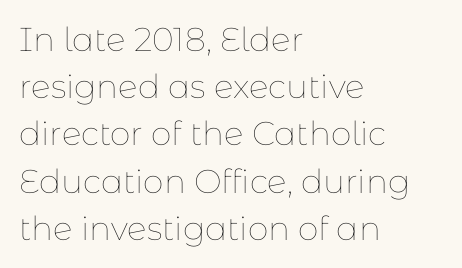
Q: Is the text bold? A: No.
Q: Is the text italic (slanted)? A: No, it is upright.
Q: Is the text underlined? A: No.
Q: How is the paragraph aligned? A: Left-aligned.
Q: Is the spacing between letters normal or unusually wide? A: Normal.
Q: Is the spacing between lines tight, normal or loose? A: Normal.
Q: Width (condensed, normal, or wide)? A: Normal.
Q: Stroke contrast? A: Low.
Q: x-height? A: Medium.
Q: Monospaced? A: No.
